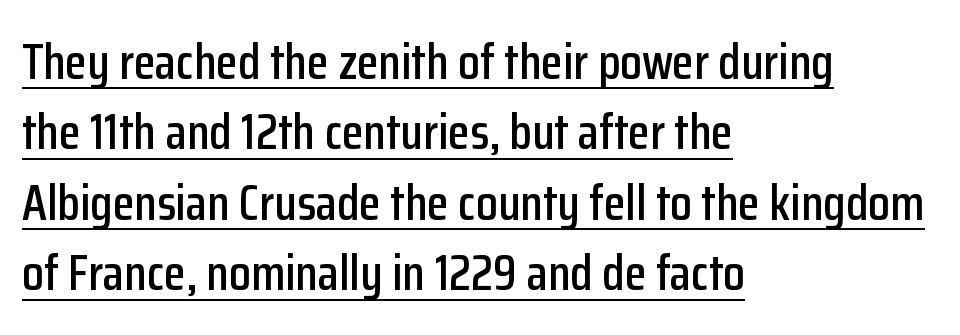
These lines were composed using upright roman letters. All the whitespace from short lines collects on the right. Font category for this specimen: sans-serif. Regarding leading, the lines here are spaced in the standard way.
